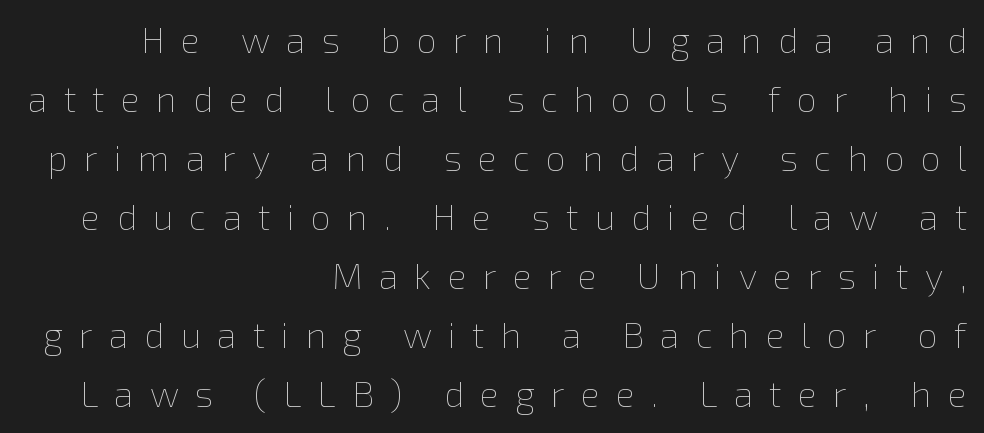
Is the letter spacing exaggerated? Yes — the characters are pushed far apart. The font sits on the lighter half of the weight spectrum, regular included. A clean baseline with only descenders dipping below it. Each line ends at the same right margin while the left side varies. Upright lettering throughout.
